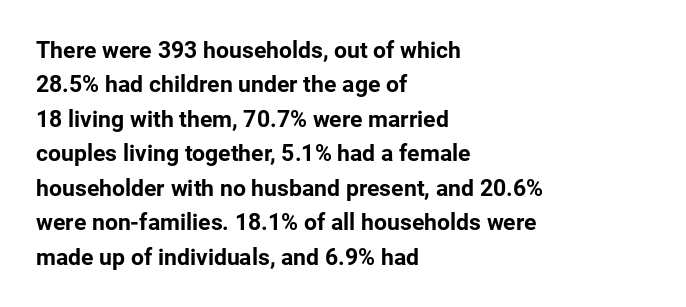
Q: Is the text bold? A: Yes.
Q: Is the text italic (slanted)? A: No, it is upright.
Q: Is the text underlined? A: No.
Q: How is the paragraph aligned? A: Left-aligned.
Q: Is the spacing between letters normal or unusually wide? A: Normal.
Q: Is the spacing between lines tight, normal or loose? A: Normal.
